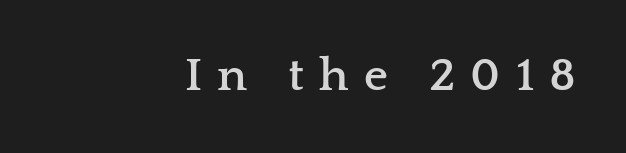
Q: Is the text bold? A: Yes.
Q: Is the text italic (slanted)? A: No, it is upright.
Q: Is the typeface a serif or a sans-serif typeface? A: Serif.
Q: Is the text underlined? A: No.
Q: How is the paragraph aligned? A: Right-aligned.
Q: Is the spacing between letters normal or unusually wide? A: Unusually wide.
Q: Width (condensed, normal, or wide)? A: Wide.
Q: Stroke contrast? A: Low.
Q: x-height? A: Medium.
Q: Monospaced? A: No.
